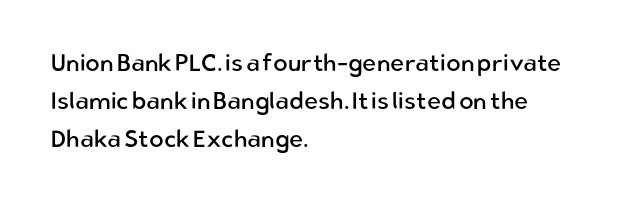
{"italic": "no", "bold": "no", "underline": "no", "align": "left", "line_spacing": "normal", "line_spacing_ratio": 1.59, "letter_spacing": "normal", "letter_spacing_em": 0.0, "glyph_px": 24}
